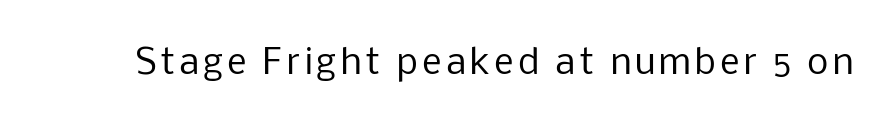
The image shows 34 px regular-weight sans-serif type, upright; set not underlined; low stroke contrast and a medium x-height.
